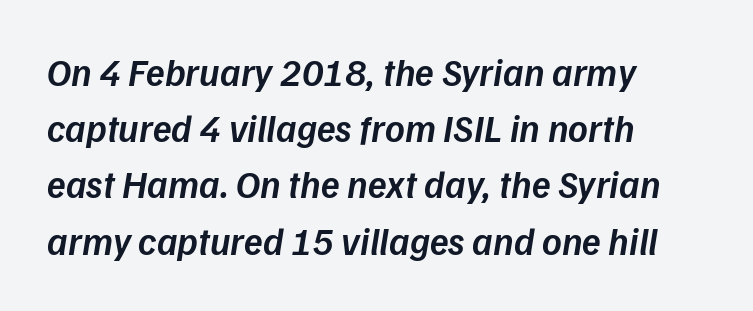
The image shows 38 px semibold type, italic (leaning right); set left-aligned, normal line spacing (1.48x), normal letter spacing, not underlined; low stroke contrast and a medium x-height.
